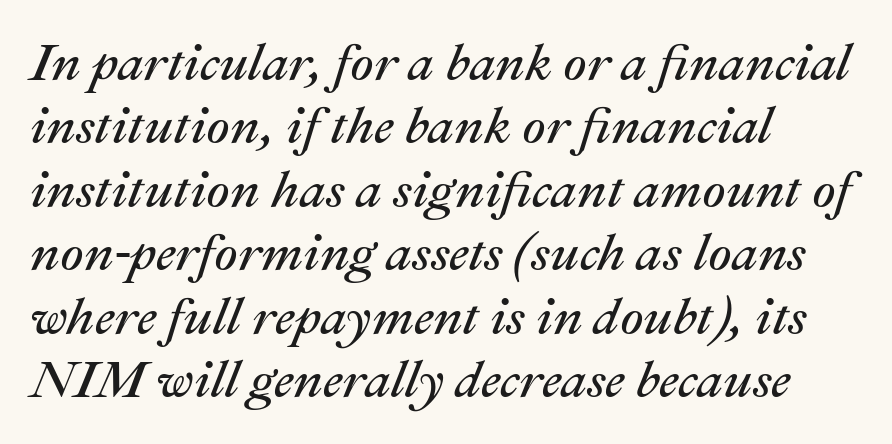
The image shows 52 px regular-weight type, italic (leaning right); set left-aligned, line spacing 1.22x, normal letter spacing, not underlined; medium stroke contrast and a medium x-height.
